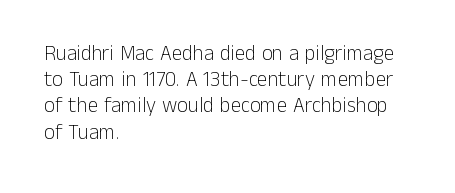
{"italic": "no", "bold": "no", "underline": "no", "align": "left", "line_spacing": "normal", "line_spacing_ratio": 1.25, "letter_spacing": "normal", "letter_spacing_em": 0.0, "glyph_px": 21}
